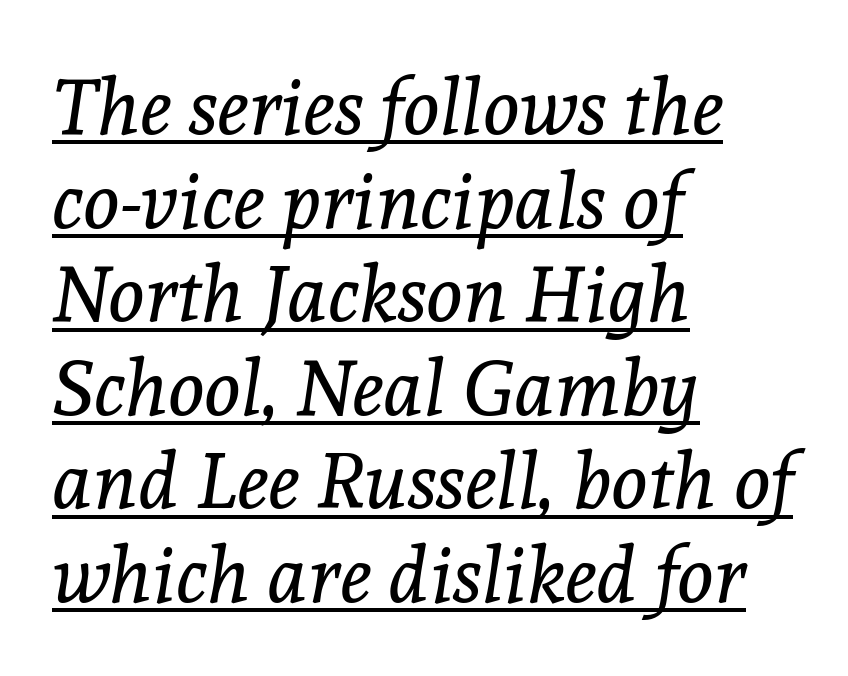
The image shows 78 px regular-weight serif type, italic (leaning right); set left-aligned, line spacing 1.2x, normal letter spacing, underlined; a medium x-height.
